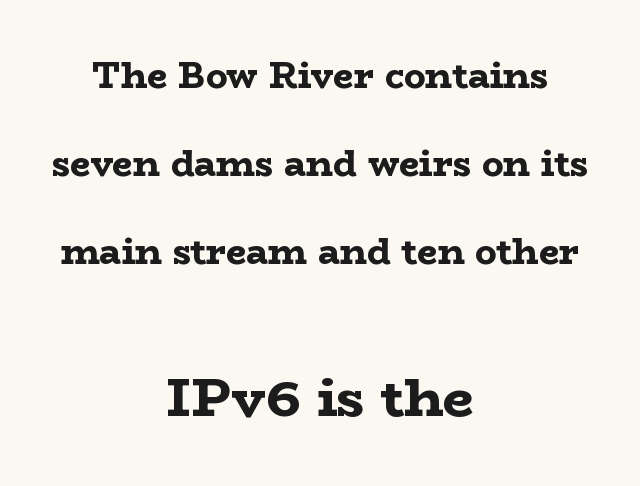
The glyphs are unaccompanied by any horizontal stroke below them. Heavy-handed strokes throughout: this text is bold. Tall strokes in this sample are plumb rather than angled. Stroke terminals: seriffed. The horizontal fit of the characters is conventional and even. Is there much room between lines? Yes — plenty of vertical air separates them.
